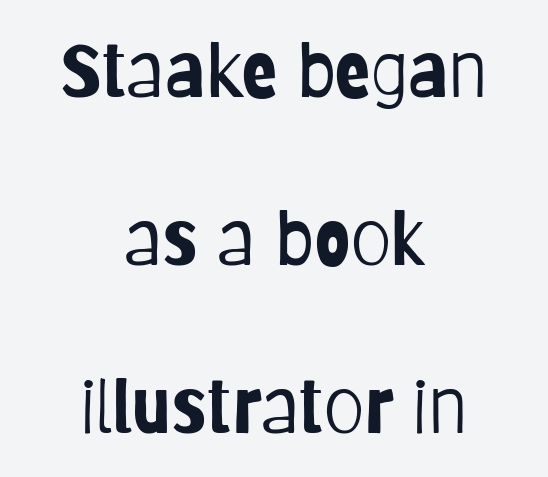
The image shows 73 px light, condensed sans-serif type, upright; set centered, loose line spacing (2.3x), normal letter spacing, not underlined; low stroke contrast and a large x-height.
